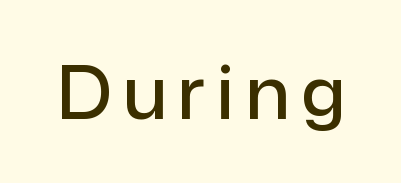
Do the characters align in a grid? No, the font is proportional. If you drew a line through each stem, it would be perfectly vertical. The passage shown is typeset with a sans-serif family. Quick note: underline off.
